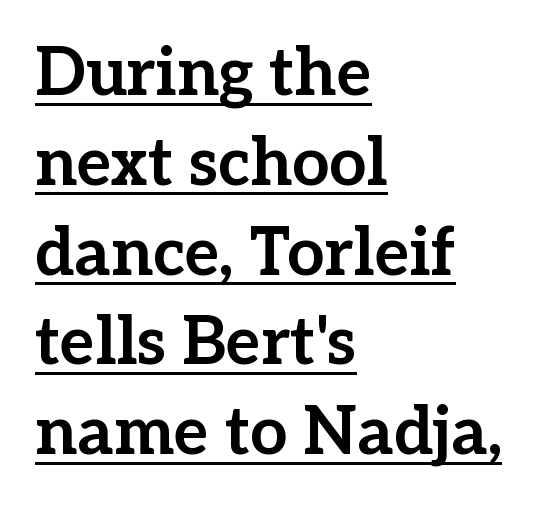
The image shows 66 px bold serif type, upright; set left-aligned, normal line spacing (1.36x), normal letter spacing, underlined; low stroke contrast and a medium x-height.
